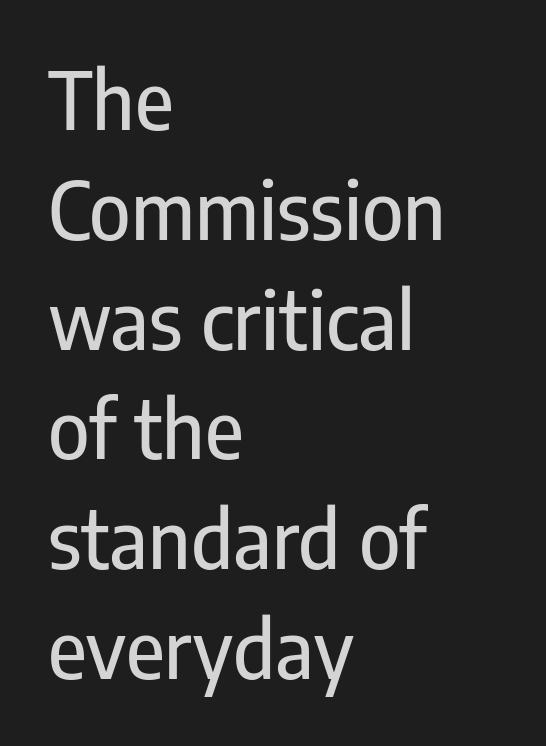
The image shows 79 px condensed sans-serif type, upright; set left-aligned, normal line spacing (1.39x), normal letter spacing, not underlined; low stroke contrast and a medium x-height.
